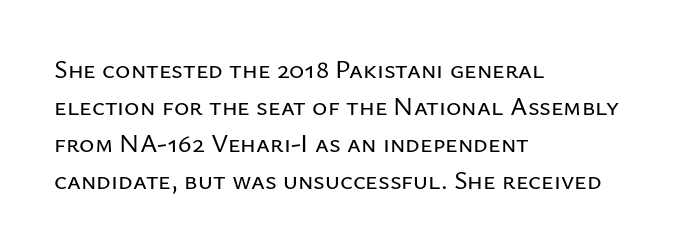
{"italic": "no", "underline": "no", "align": "left", "line_spacing": "normal", "line_spacing_ratio": 1.42, "letter_spacing": "normal", "letter_spacing_em": 0.0, "glyph_px": 26}
